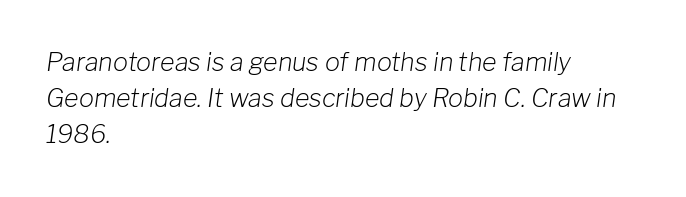
{"italic": "yes", "lean": "right", "slant_degrees": 8, "bold": "no", "underline": "no", "align": "left", "line_spacing": "normal", "line_spacing_ratio": 1.45, "letter_spacing": "normal", "letter_spacing_em": 0.0, "glyph_px": 25}
